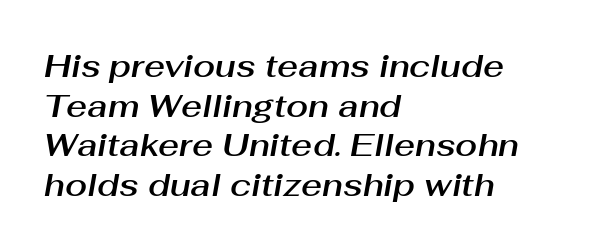
Q: Is the text italic (slanted)? A: Yes, it leans right by about 10 degrees.
Q: Is the text underlined? A: No.
Q: How is the paragraph aligned? A: Left-aligned.
Q: Is the spacing between letters normal or unusually wide? A: Normal.
Q: Width (condensed, normal, or wide)? A: Normal.
Q: Stroke contrast? A: Medium.
Q: x-height? A: Medium.
Q: Monospaced? A: No.
